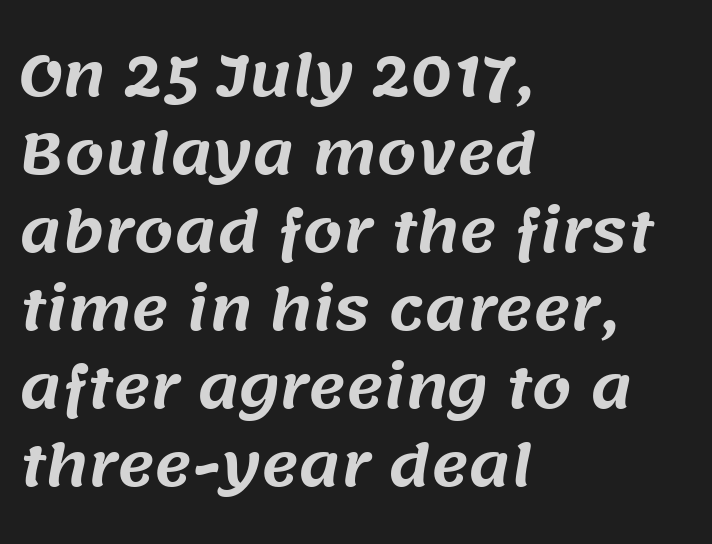
Q: Is the typeface a serif or a sans-serif typeface? A: Sans-serif.
Q: Is the text underlined? A: No.
Q: How is the paragraph aligned? A: Left-aligned.
Q: Is the spacing between letters normal or unusually wide? A: Normal.
Q: Is the spacing between lines tight, normal or loose? A: Normal.
Q: Width (condensed, normal, or wide)? A: Normal.
Q: Stroke contrast? A: Medium.
Q: x-height? A: Large.
Q: Monospaced? A: No.
